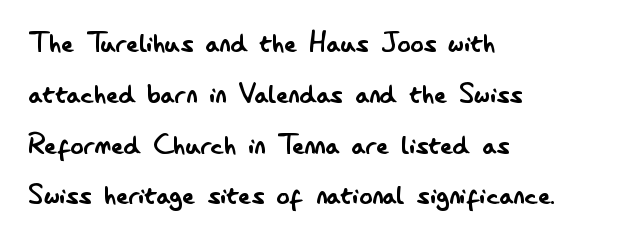
The image shows 33 px regular-weight, condensed sans-serif type, upright; set left-aligned, normal line spacing (1.54x), normal letter spacing, not underlined; low stroke contrast and a small x-height.
